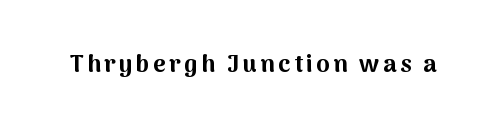
{"italic": "no", "bold": "yes", "underline": "no", "glyph_px": 24}
